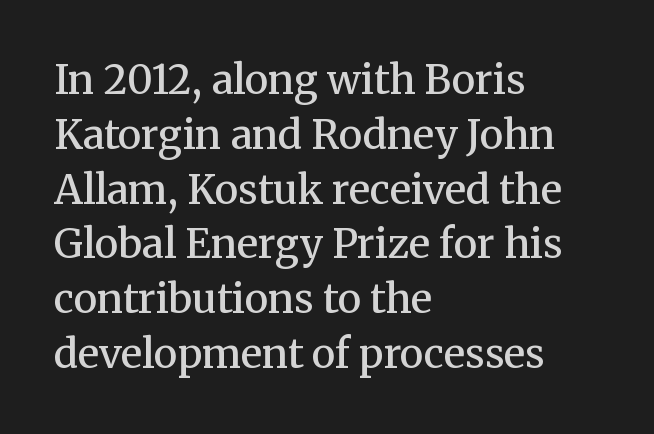
{"serif": "yes", "italic": "no", "bold": "semi", "weight": "semibold", "width": "normal", "stroke_contrast": "medium", "x_height": "medium", "monospaced": "no", "underline": "no", "align": "left", "line_spacing": "normal", "line_spacing_ratio": 1.37, "letter_spacing": "normal", "letter_spacing_em": 0.0, "glyph_px": 40}
